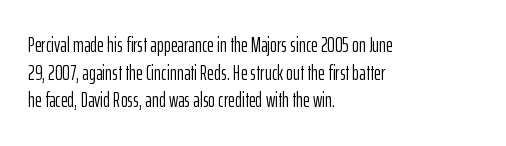
Q: Is the text bold? A: No.
Q: Is the text italic (slanted)? A: No, it is upright.
Q: Is the text underlined? A: No.
Q: How is the paragraph aligned? A: Left-aligned.
Q: Is the spacing between letters normal or unusually wide? A: Normal.
Q: Is the spacing between lines tight, normal or loose? A: Normal.
